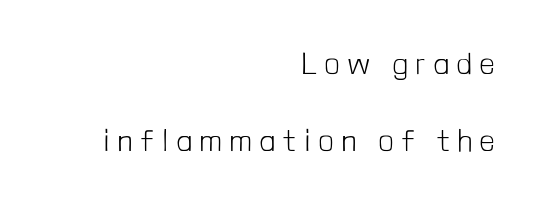
Q: Is the text bold? A: No.
Q: Is the text italic (slanted)? A: No, it is upright.
Q: Is the typeface a serif or a sans-serif typeface? A: Sans-serif.
Q: Is the text underlined? A: No.
Q: How is the paragraph aligned? A: Right-aligned.
Q: Is the spacing between letters normal or unusually wide? A: Unusually wide.
Q: Is the spacing between lines tight, normal or loose? A: Loose.
Q: Width (condensed, normal, or wide)? A: Condensed.
Q: Stroke contrast? A: Low.
Q: x-height? A: Medium.
Q: Monospaced? A: No.
